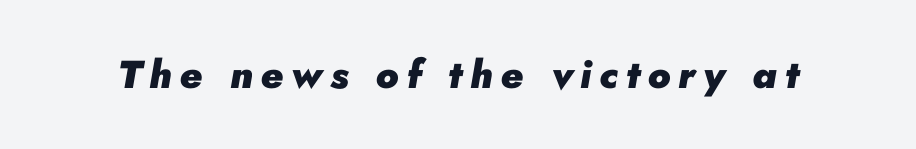
{"italic": "yes", "lean": "right", "slant_degrees": 10, "bold": "yes", "weight": "heavy", "width": "normal", "stroke_contrast": "low", "x_height": "small", "monospaced": "no", "underline": "no", "letter_spacing": "wide", "letter_spacing_em": 0.2, "glyph_px": 39}
